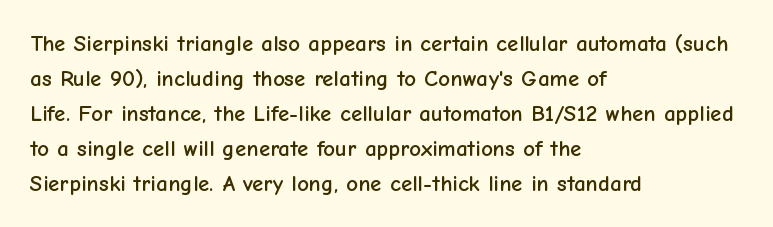
{"italic": "no", "underline": "no", "align": "left", "line_spacing": "normal", "line_spacing_ratio": 1.52, "letter_spacing": "normal", "letter_spacing_em": 0.0, "glyph_px": 23}
